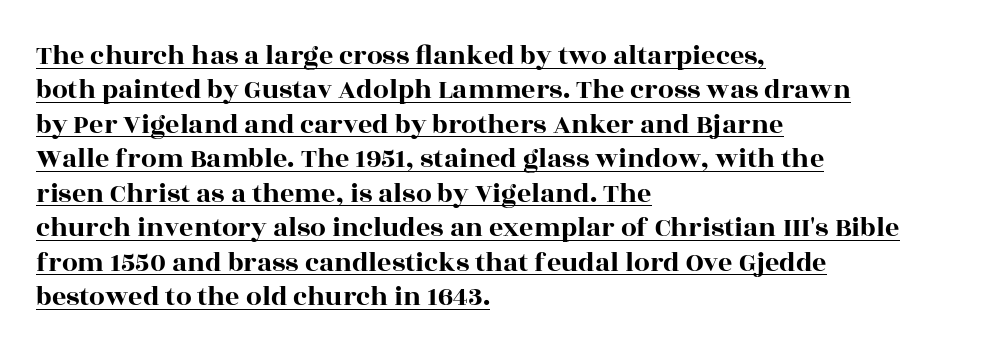
{"serif": "yes", "italic": "no", "width": "wide", "x_height": "large", "monospaced": "no", "underline": "yes", "align": "left", "line_spacing_ratio": 1.23, "letter_spacing": "normal", "letter_spacing_em": 0.0, "glyph_px": 28}
